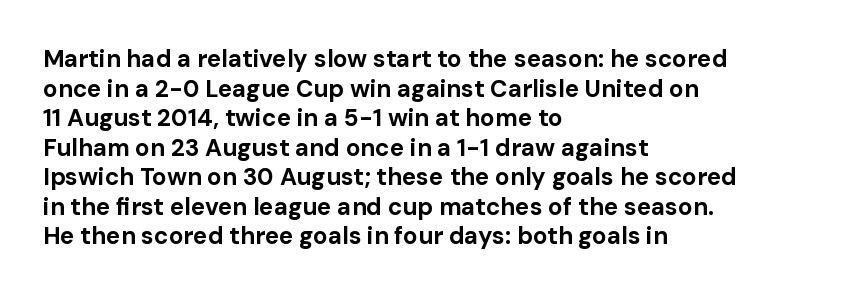
Q: Is the text bold? A: Yes.
Q: Is the text italic (slanted)? A: No, it is upright.
Q: Is the text underlined? A: No.
Q: How is the paragraph aligned? A: Left-aligned.
Q: Is the spacing between letters normal or unusually wide? A: Normal.
